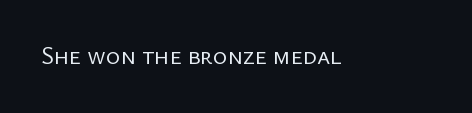
The image shows 25 px text type, upright; set normal letter spacing, not underlined.
